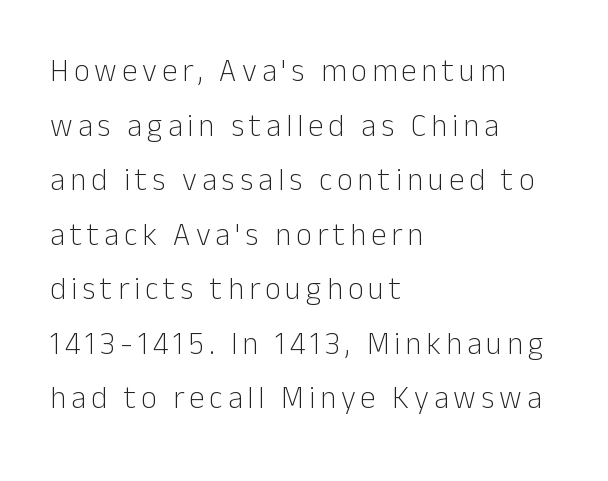
Q: Is the text bold? A: No.
Q: Is the text italic (slanted)? A: No, it is upright.
Q: Is the typeface a serif or a sans-serif typeface? A: Sans-serif.
Q: Is the text underlined? A: No.
Q: How is the paragraph aligned? A: Left-aligned.
Q: Width (condensed, normal, or wide)? A: Normal.
Q: Stroke contrast? A: Low.
Q: x-height? A: Medium.
Q: Monospaced? A: No.
